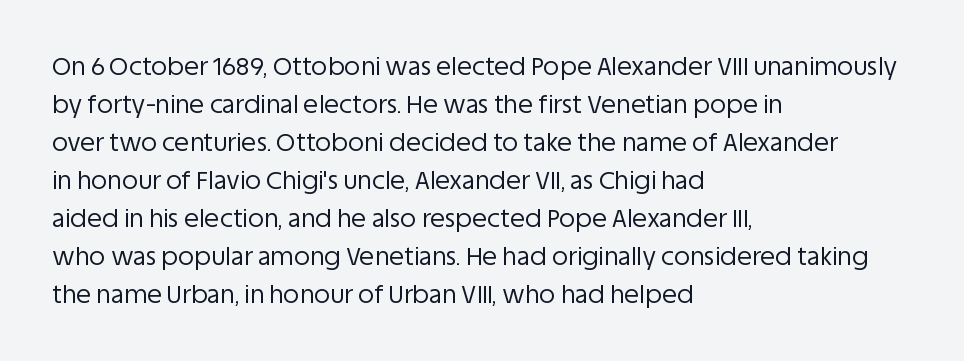
The image shows 25 px text type, upright; set left-aligned, normal line spacing (1.52x), normal letter spacing, not underlined.
